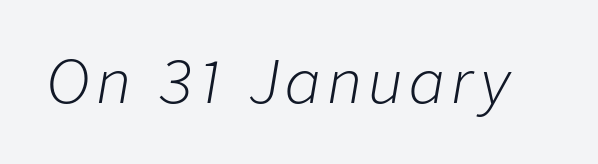
The image shows 59 px light type, italic (leaning right); set not underlined; low stroke contrast and a medium x-height.
